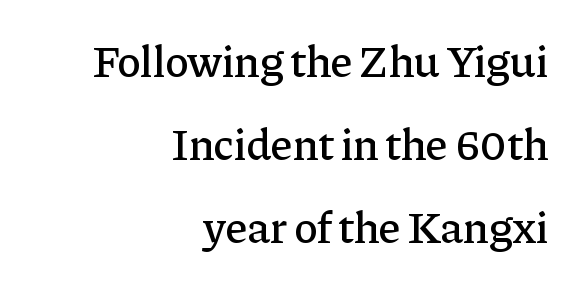
Do the characters align in a grid? No, the font is proportional. To sum up the face: it has serifs. The foot of each line stays bare and open. Between one letter and the next there's only the usual sliver of space. The typography opts for an upright posture over an oblique one.
